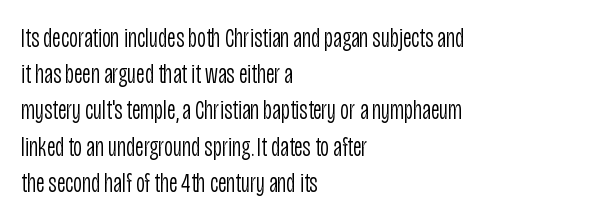
{"italic": "no", "bold": "no", "underline": "no", "align": "left", "line_spacing": "normal", "line_spacing_ratio": 1.34, "letter_spacing": "normal", "letter_spacing_em": 0.0, "glyph_px": 27}
